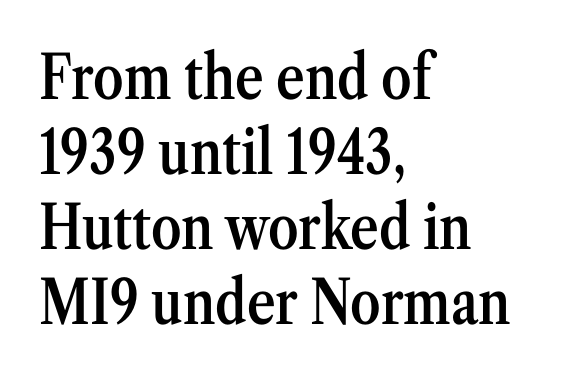
The image shows 61 px semibold, condensed serif type, upright; set left-aligned, line spacing 1.23x, normal letter spacing, not underlined; medium stroke contrast and a medium x-height.
